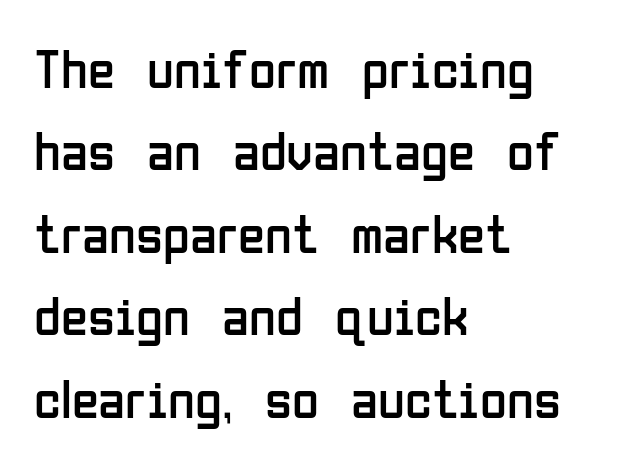
{"serif": "no", "italic": "no", "bold": "no", "weight": "regular", "width": "condensed", "stroke_contrast": "low", "x_height": "medium", "monospaced": "no", "underline": "no", "align": "left", "line_spacing": "normal", "line_spacing_ratio": 1.5, "letter_spacing": "normal", "letter_spacing_em": 0.0, "glyph_px": 55}
